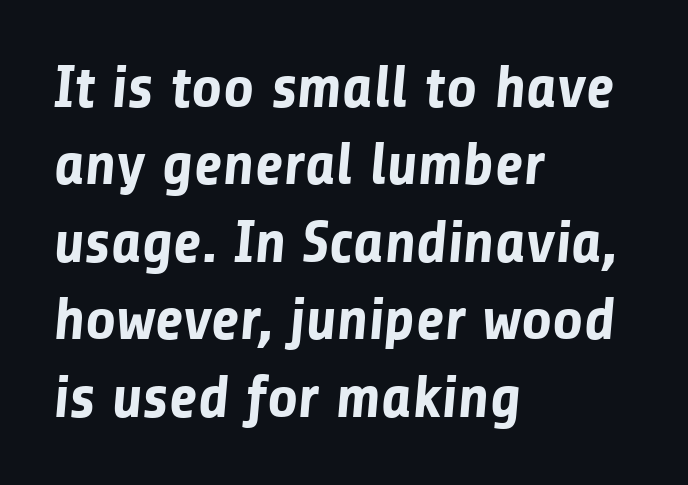
{"serif": "no", "bold": "yes", "weight": "bold", "width": "normal", "stroke_contrast": "low", "x_height": "medium", "monospaced": "no", "underline": "no", "align": "left", "line_spacing": "normal", "line_spacing_ratio": 1.29, "letter_spacing": "normal", "letter_spacing_em": 0.0, "glyph_px": 60}
